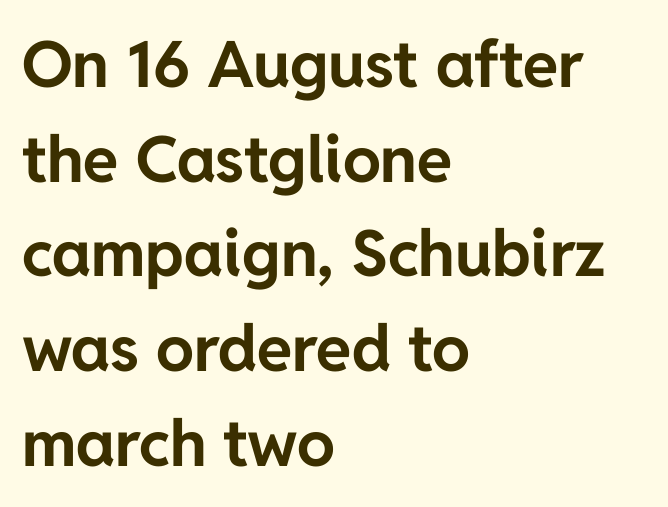
Q: Is the text bold? A: Yes.
Q: Is the text italic (slanted)? A: No, it is upright.
Q: Is the typeface a serif or a sans-serif typeface? A: Sans-serif.
Q: Is the text underlined? A: No.
Q: How is the paragraph aligned? A: Left-aligned.
Q: Is the spacing between letters normal or unusually wide? A: Normal.
Q: Is the spacing between lines tight, normal or loose? A: Normal.
Q: Width (condensed, normal, or wide)? A: Normal.
Q: Stroke contrast? A: Low.
Q: x-height? A: Medium.
Q: Monospaced? A: No.
